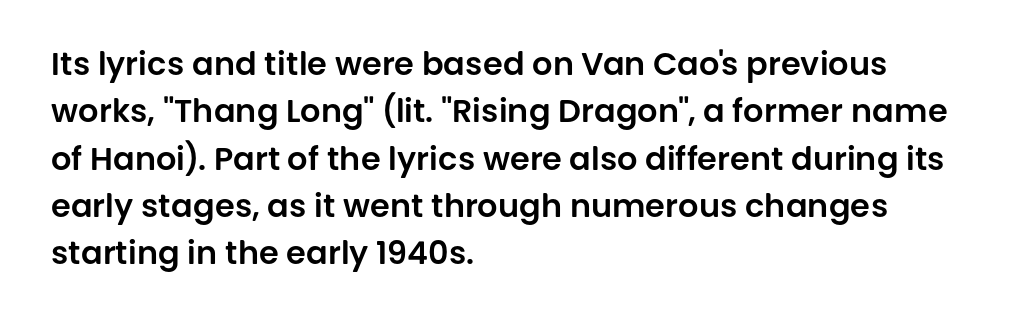
Layout note: lines flush left. Note: no serifs on the glyphs. Unlike italic type, these characters show no tilt at all. This rendering features lettering with no underline.
